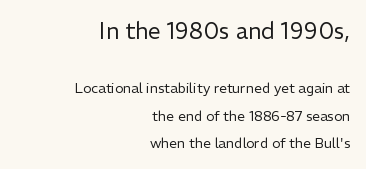
Spacing between characters is what you'd get straight out of the box. This block would shrink considerably if given ordinary leading; it's expanded now. Bigger letters appear in the top chunk; the bottom chunk is reduced. Any mark beneath the type? The region is blank.
